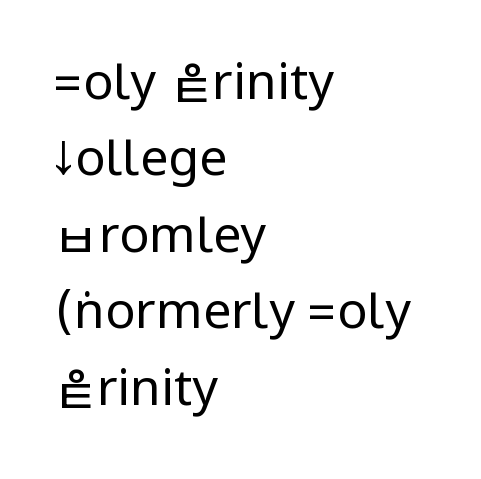
{"serif": "no", "italic": "no", "bold": "no", "weight": "regular", "width": "condensed", "stroke_contrast": "low", "underline": "no", "align": "left", "line_spacing": "normal", "line_spacing_ratio": 1.53, "letter_spacing": "normal", "letter_spacing_em": 0.0, "glyph_px": 50}
